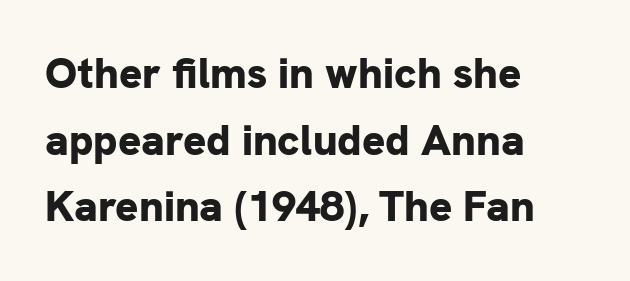
Q: Is the text bold? A: Yes.
Q: Is the text italic (slanted)? A: No, it is upright.
Q: Is the typeface a serif or a sans-serif typeface? A: Sans-serif.
Q: Is the text underlined? A: No.
Q: How is the paragraph aligned? A: Left-aligned.
Q: Is the spacing between letters normal or unusually wide? A: Normal.
Q: Is the spacing between lines tight, normal or loose? A: Normal.
Q: Width (condensed, normal, or wide)? A: Normal.
Q: Stroke contrast? A: Low.
Q: x-height? A: Medium.
Q: Monospaced? A: No.
